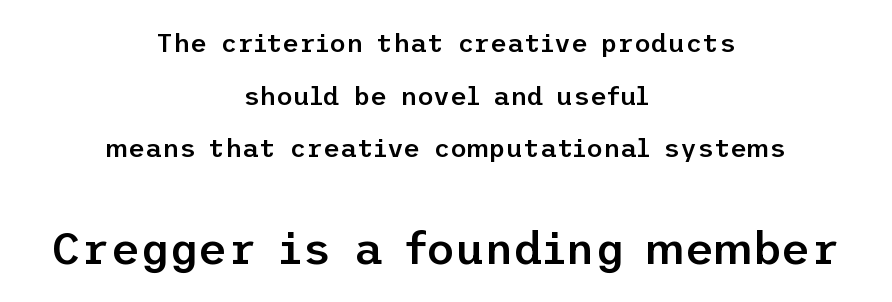
The image shows 45 px semibold sans-serif type, upright; set centered, loose line spacing (2.02x), normal letter spacing, not underlined; the second (bottom) block is 1.73x larger; low stroke contrast and a medium x-height.
